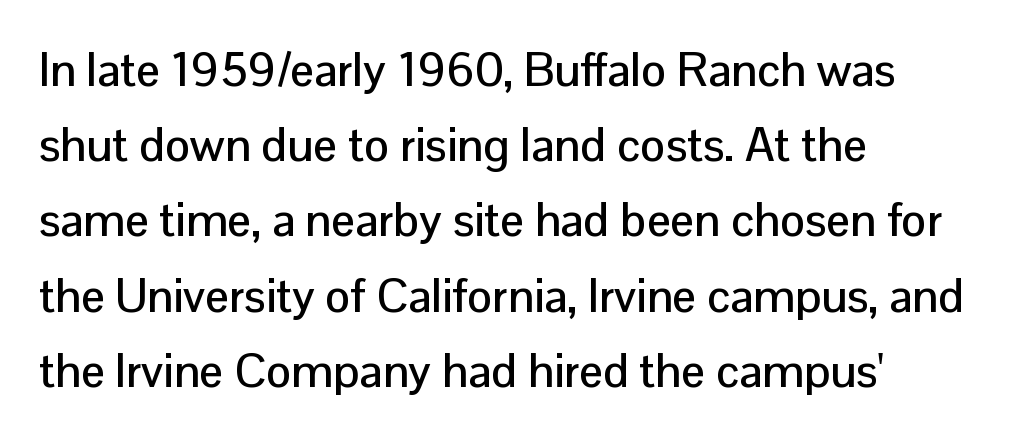
Q: Is the text italic (slanted)? A: No, it is upright.
Q: Is the typeface a serif or a sans-serif typeface? A: Sans-serif.
Q: Is the text underlined? A: No.
Q: How is the paragraph aligned? A: Left-aligned.
Q: Is the spacing between letters normal or unusually wide? A: Normal.
Q: Is the spacing between lines tight, normal or loose? A: Normal.
Q: Width (condensed, normal, or wide)? A: Normal.
Q: Stroke contrast? A: Low.
Q: x-height? A: Medium.
Q: Monospaced? A: No.
